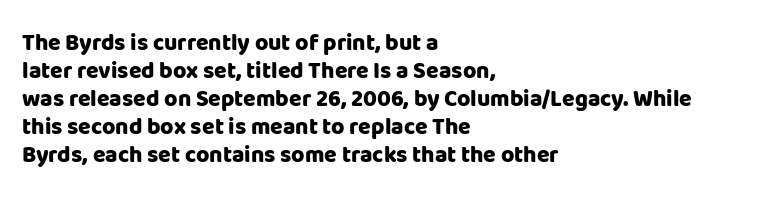
The image shows 23 px bold type, upright; set left-aligned, line spacing 1.22x, normal letter spacing, not underlined.
